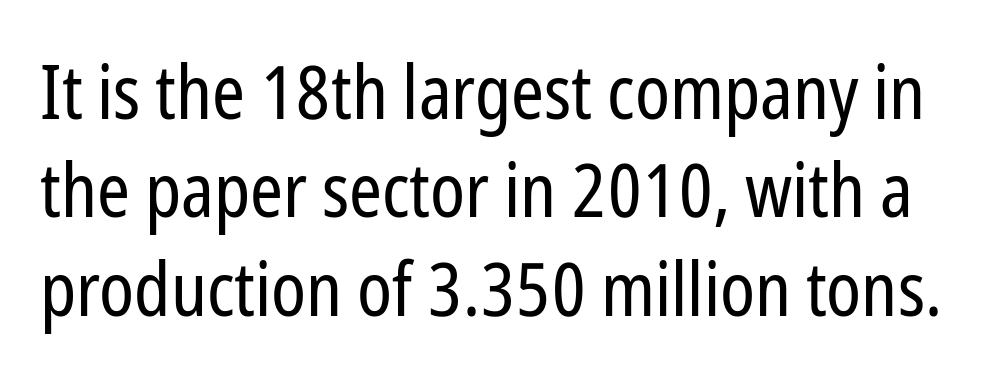
{"serif": "no", "italic": "no", "bold": "no", "weight": "regular", "width": "condensed", "stroke_contrast": "low", "x_height": "medium", "monospaced": "no", "underline": "no", "line_spacing": "normal", "line_spacing_ratio": 1.33, "letter_spacing": "normal", "letter_spacing_em": 0.0, "glyph_px": 74}
